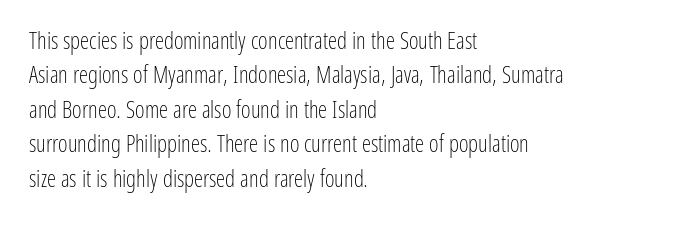
The image shows 23 px text type, upright; set left-aligned, normal line spacing (1.5x), normal letter spacing, not underlined.
